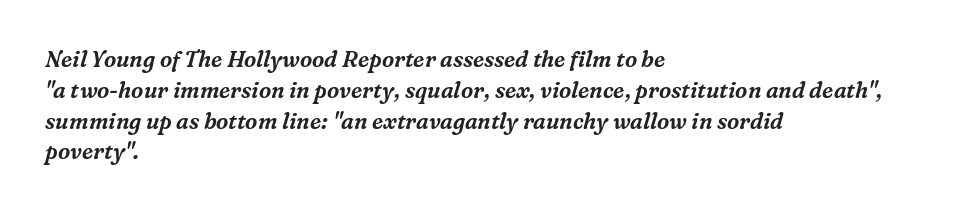
{"italic": "yes", "lean": "right", "slant_degrees": 16, "underline": "no", "align": "left", "line_spacing": "normal", "line_spacing_ratio": 1.4, "letter_spacing": "normal", "letter_spacing_em": 0.0, "glyph_px": 22}
